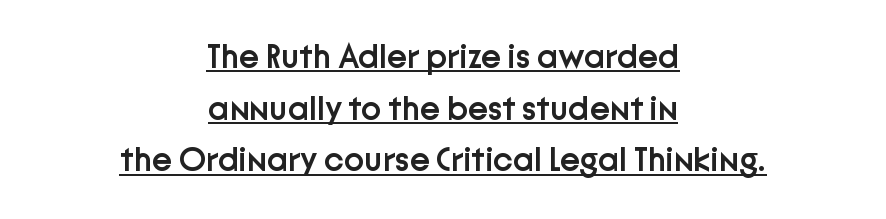
{"serif": "no", "italic": "no", "bold": "semi", "weight": "semibold", "width": "normal", "stroke_contrast": "low", "x_height": "medium", "monospaced": "no", "underline": "yes", "align": "center", "line_spacing": "normal", "line_spacing_ratio": 1.52, "letter_spacing": "normal", "letter_spacing_em": 0.0, "glyph_px": 34}
